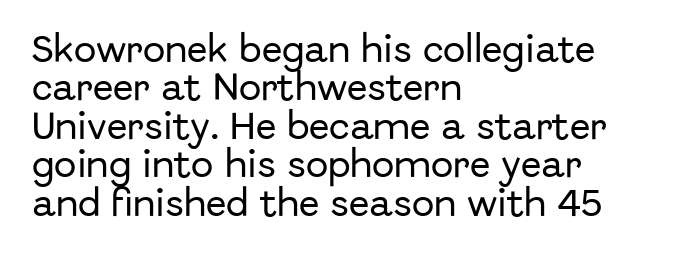
Proportional: the letters do not fall into vertical columns. Every character sits straight up, as roman type does. Quick note: interline space is typical. A typesetter would label this face a sans.
